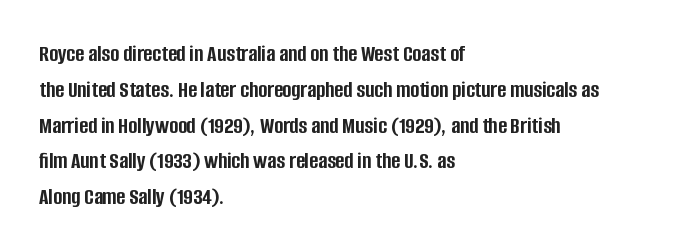
{"italic": "no", "bold": "yes", "underline": "no", "align": "left", "line_spacing": "normal", "line_spacing_ratio": 1.49, "letter_spacing": "normal", "letter_spacing_em": 0.0, "glyph_px": 24}
